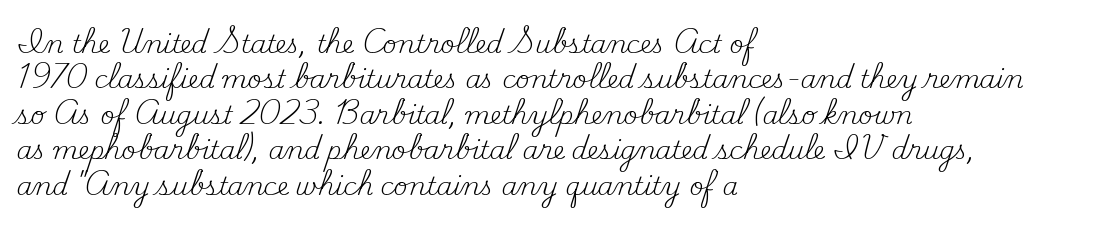
Q: Is the text bold? A: No.
Q: Is the text italic (slanted)? A: Yes.
Q: Is the text underlined? A: No.
Q: How is the paragraph aligned? A: Left-aligned.
Q: Is the spacing between letters normal or unusually wide? A: Normal.
Q: Is the spacing between lines tight, normal or loose? A: Normal.
